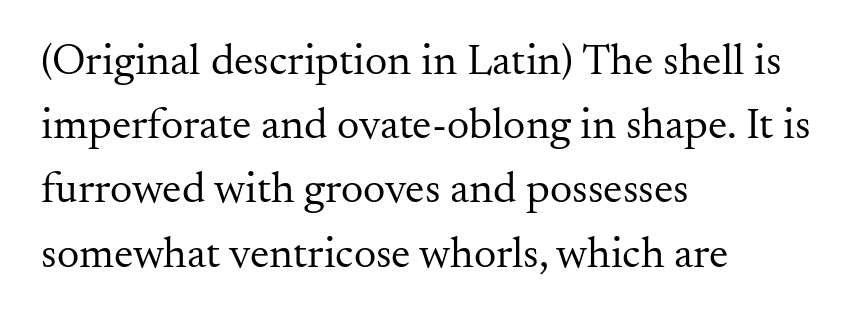
{"serif": "yes", "italic": "no", "bold": "no", "weight": "regular", "width": "normal", "stroke_contrast": "medium", "x_height": "small", "monospaced": "no", "underline": "no", "align": "left", "line_spacing": "normal", "line_spacing_ratio": 1.46, "letter_spacing": "normal", "letter_spacing_em": 0.0, "glyph_px": 44}
